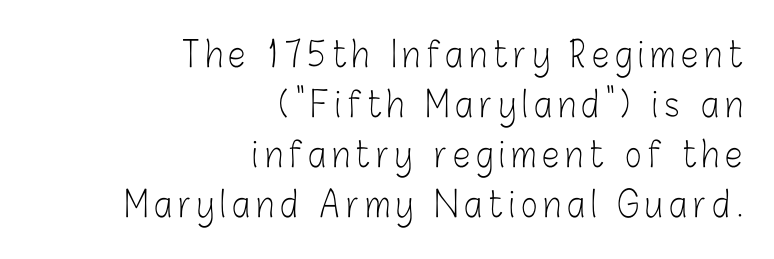
Q: Is the text bold? A: No.
Q: Is the text italic (slanted)? A: No, it is upright.
Q: Is the typeface a serif or a sans-serif typeface? A: Sans-serif.
Q: Is the text underlined? A: No.
Q: How is the paragraph aligned? A: Right-aligned.
Q: Is the spacing between lines tight, normal or loose? A: Normal.
Q: Width (condensed, normal, or wide)? A: Condensed.
Q: Stroke contrast? A: Low.
Q: x-height? A: Medium.
Q: Monospaced? A: No.
